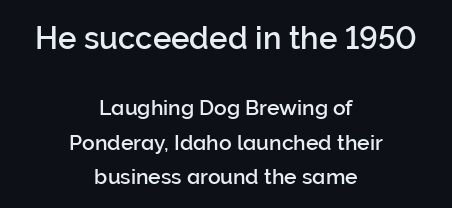
The image shows 31 px sans-serif type, upright; set centered, normal line spacing (1.63x), normal letter spacing, not underlined; the first (top) block is 1.48x larger; low stroke contrast and a medium x-height.
